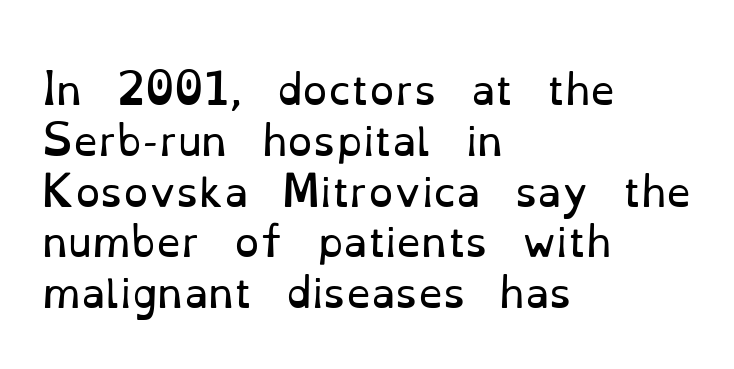
The image shows 40 px regular-weight serif type, upright; set left-aligned, normal line spacing (1.27x), normal letter spacing, not underlined; low stroke contrast and a small x-height.
